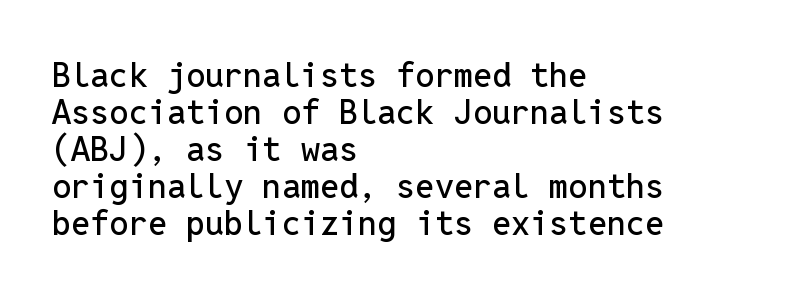
The rendering uses typewriter-style spacing with identical character cells. The type family on display is of the sans-serif kind. Check the space under the baseline: it is left empty. The block of text is dense from top to bottom, with scant space between rows.
